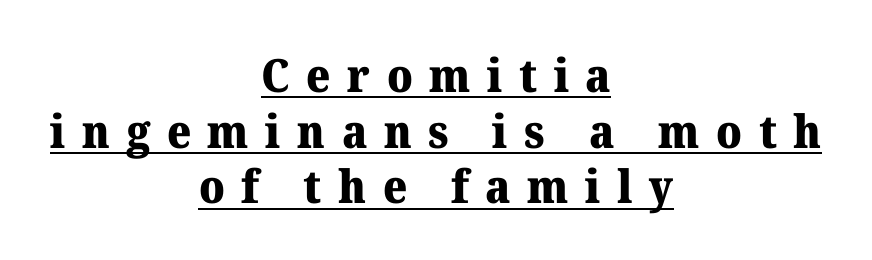
The image shows 46 px heavy serif type, upright; set centered, line spacing 1.21x, unusually wide letter spacing (+0.36 em), underlined; medium stroke contrast and a medium x-height.
